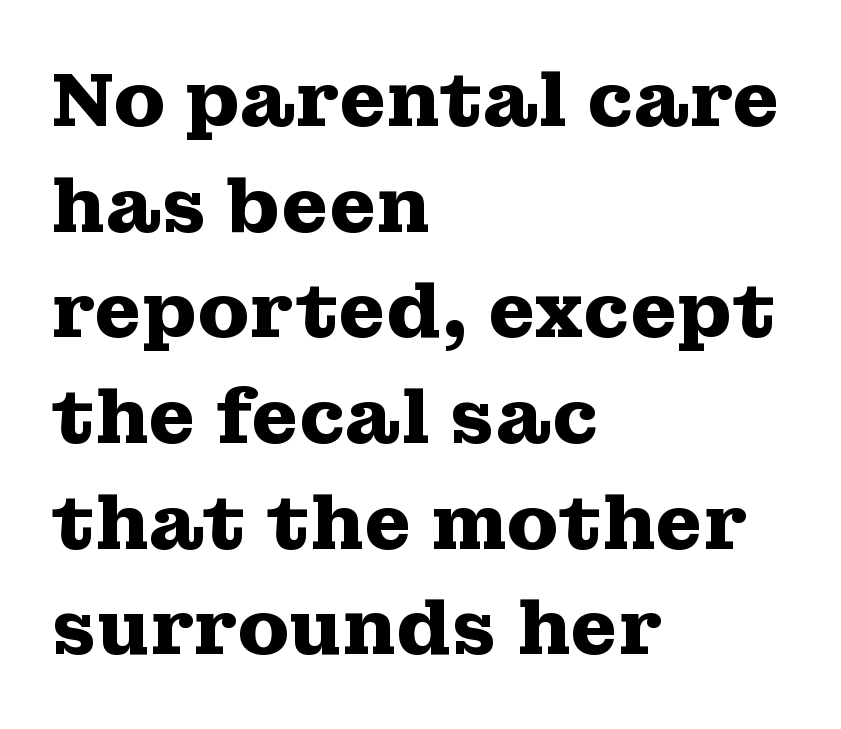
Character widths vary here, with narrow letters taking less room than wide ones. Vertical strokes here are truly vertical. Visually the block forms a straight wall on the left and a jagged coastline on the right. Typesetter's note: full bold, strokes at maximum text heaviness. You could call the tracking neutral — neither tight nor loose. Observe the serifs anchoring each vertical stroke in this sample.
